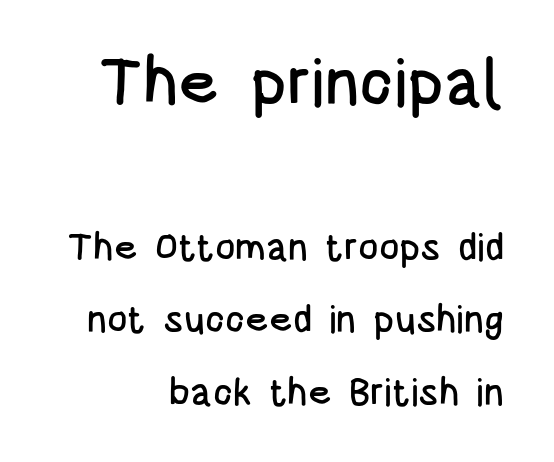
Q: Is the text italic (slanted)? A: No, it is upright.
Q: Is the typeface a serif or a sans-serif typeface? A: Sans-serif.
Q: Is the text underlined? A: No.
Q: How is the paragraph aligned? A: Right-aligned.
Q: Is the spacing between letters normal or unusually wide? A: Normal.
Q: Is the spacing between lines tight, normal or loose? A: Loose.
Q: Which block of text is set in a larger size, the first (top) or the second (bottom)? A: The first (top) one.
Q: Width (condensed, normal, or wide)? A: Condensed.
Q: Stroke contrast? A: Low.
Q: x-height? A: Large.
Q: Monospaced? A: No.
